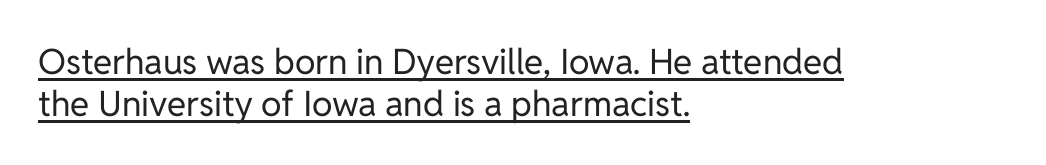
Q: Is the text bold? A: No.
Q: Is the text italic (slanted)? A: No, it is upright.
Q: Is the typeface a serif or a sans-serif typeface? A: Sans-serif.
Q: Is the text underlined? A: Yes.
Q: How is the paragraph aligned? A: Left-aligned.
Q: Is the spacing between letters normal or unusually wide? A: Normal.
Q: Width (condensed, normal, or wide)? A: Normal.
Q: Stroke contrast? A: Low.
Q: x-height? A: Medium.
Q: Monospaced? A: No.
